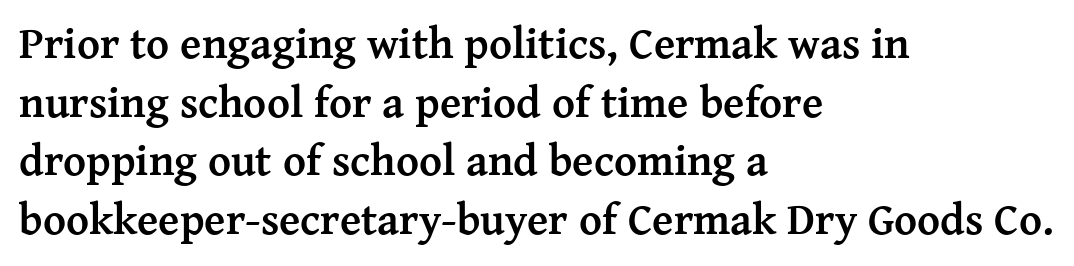
The image shows 44 px semibold serif type, upright; set left-aligned, normal line spacing (1.33x), normal letter spacing, not underlined; medium stroke contrast and a medium x-height.
